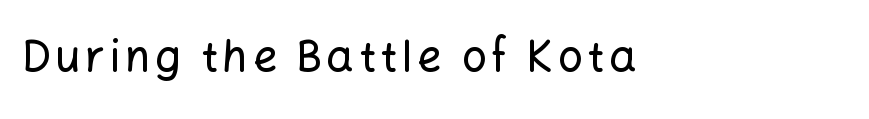
Q: Is the text italic (slanted)? A: No, it is upright.
Q: Is the typeface a serif or a sans-serif typeface? A: Sans-serif.
Q: Is the text underlined? A: No.
Q: How is the paragraph aligned? A: Left-aligned.
Q: Width (condensed, normal, or wide)? A: Normal.
Q: Stroke contrast? A: Low.
Q: x-height? A: Medium.
Q: Monospaced? A: No.
